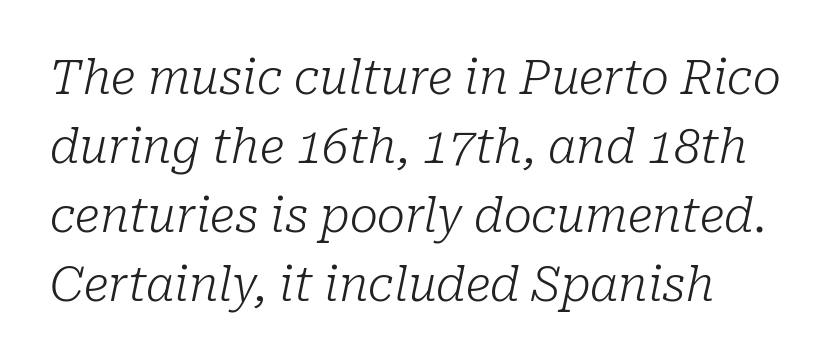
This rendering features lettering with no underline. The axis of the letterforms is tilted away from vertical. The rendering keeps characters at their native spacing. This sample keeps an unexceptional amount of space between lines. Looks like regular typesetting: each glyph gets only the width it needs. Unbolded letterforms with no extra heft.
